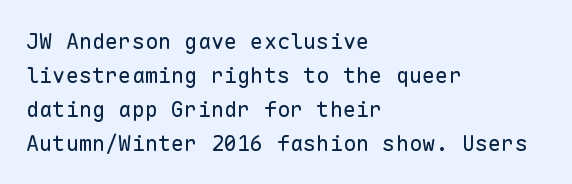
The image shows 22 px text type, upright; set left-aligned, normal line spacing (1.54x), normal letter spacing, not underlined.
